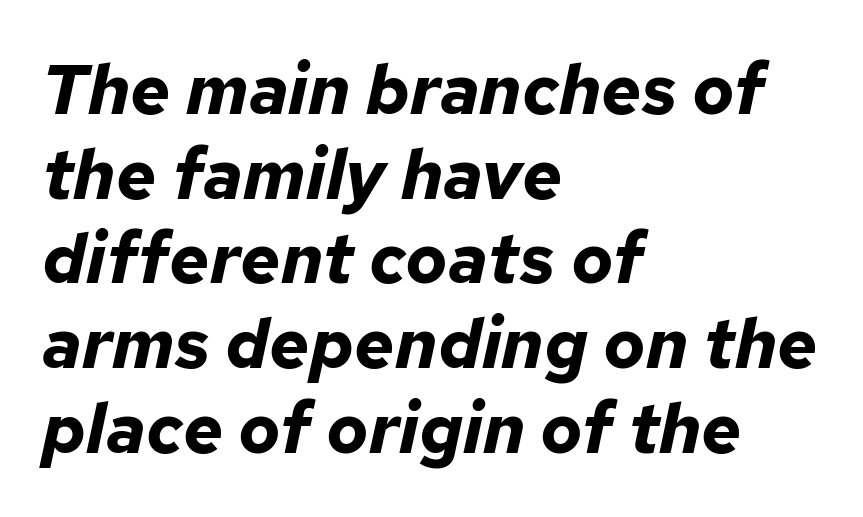
{"italic": "yes", "lean": "right", "slant_degrees": 12, "bold": "yes", "weight": "bold", "width": "normal", "stroke_contrast": "low", "x_height": "medium", "monospaced": "no", "underline": "no", "align": "left", "line_spacing_ratio": 1.21, "letter_spacing": "normal", "letter_spacing_em": 0.0, "glyph_px": 70}
